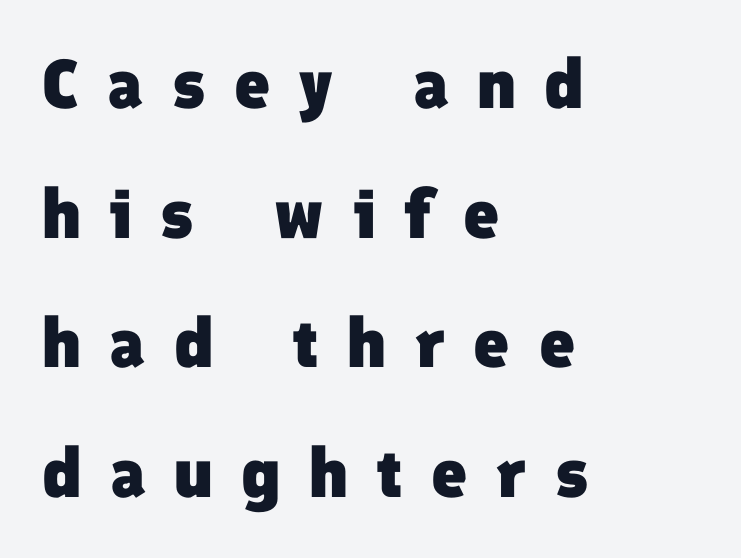
The image shows 69 px heavy sans-serif type; set left-aligned, line spacing 1.88x, unusually wide letter spacing (+0.41 em), not underlined; low stroke contrast and a medium x-height.
